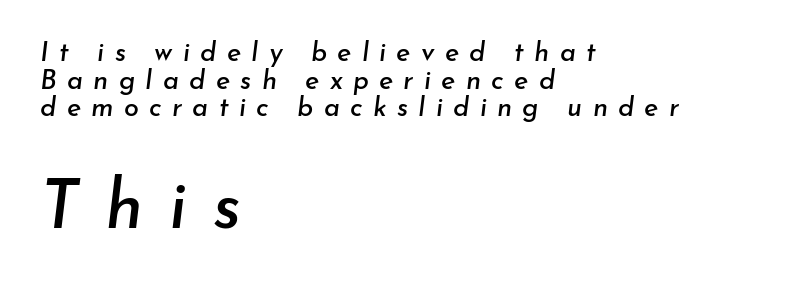
The image shows 68 px text type, italic (leaning right); set left-aligned, tight line spacing (1.02x), unusually wide letter spacing (+0.38 em), not underlined; the second (bottom) block is 2.52x larger; low stroke contrast and a small x-height.
